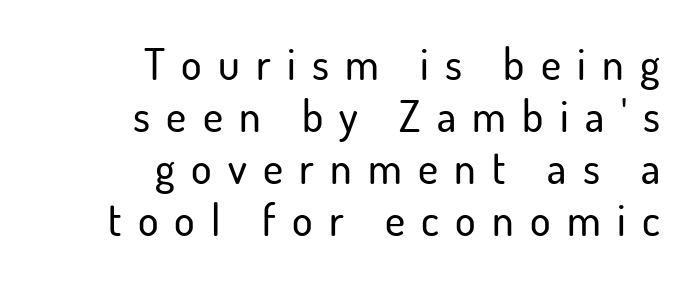
{"serif": "no", "italic": "no", "width": "normal", "stroke_contrast": "low", "x_height": "small", "monospaced": "no", "underline": "no", "align": "right", "line_spacing_ratio": 1.21, "letter_spacing": "wide", "letter_spacing_em": 0.38, "glyph_px": 43}
